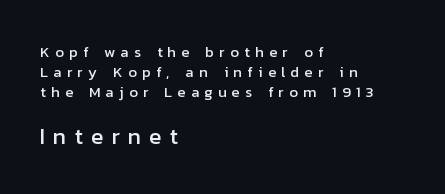
Q: Is the text italic (slanted)? A: No, it is upright.
Q: Is the text underlined? A: No.
Q: How is the paragraph aligned? A: Left-aligned.
Q: Is the spacing between letters normal or unusually wide? A: Unusually wide.
Q: Is the spacing between lines tight, normal or loose? A: Normal.
Q: Which block of text is set in a larger size, the first (top) or the second (bottom)? A: The second (bottom) one.
